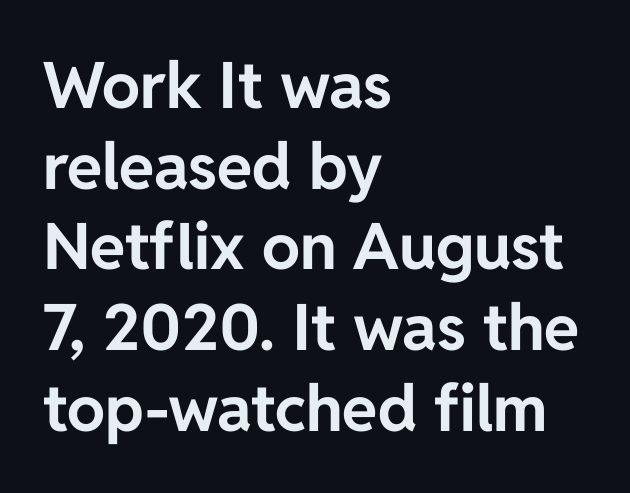
Baseline-to-baseline distance is the conventional proportion of letter height. The face used here has the dense, thick strokes of a bold. The glyphs in this specimen are sans serif. Glance below the letters and you will spot only blank space.
